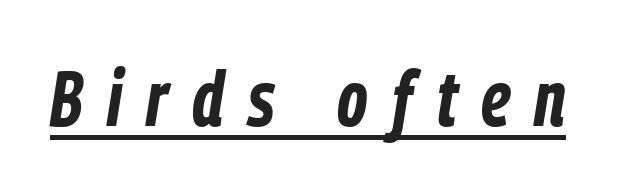
Q: Is the text bold? A: Yes.
Q: Is the text italic (slanted)? A: Yes, it leans right by about 9 degrees.
Q: Is the text underlined? A: Yes.
Q: Is the spacing between letters normal or unusually wide? A: Unusually wide.
Q: Width (condensed, normal, or wide)? A: Condensed.
Q: Stroke contrast? A: Low.
Q: x-height? A: Medium.
Q: Monospaced? A: No.
